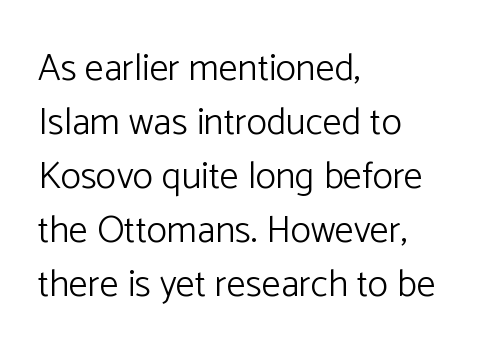
{"serif": "no", "italic": "no", "bold": "no", "weight": "light", "width": "normal", "stroke_contrast": "low", "x_height": "medium", "monospaced": "no", "underline": "no", "align": "left", "line_spacing": "normal", "line_spacing_ratio": 1.42, "letter_spacing": "normal", "letter_spacing_em": 0.0, "glyph_px": 38}
